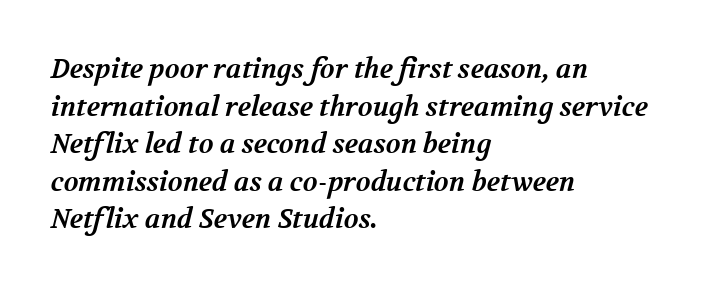
The image shows 27 px bold type; set left-aligned, normal line spacing (1.39x), normal letter spacing, not underlined.
